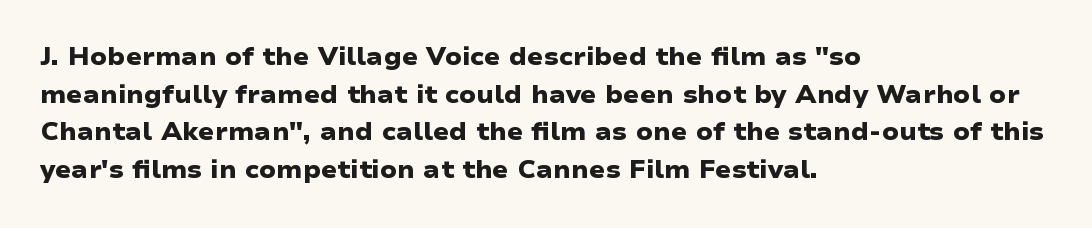
The image shows 24 px bold type; set left-aligned, normal line spacing (1.57x), normal letter spacing, not underlined.
